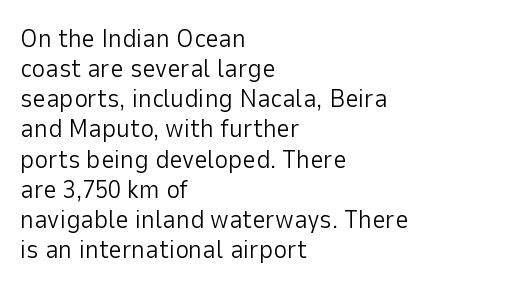
The image shows 26 px text type, upright; set left-aligned, line spacing 1.16x, normal letter spacing, not underlined.
